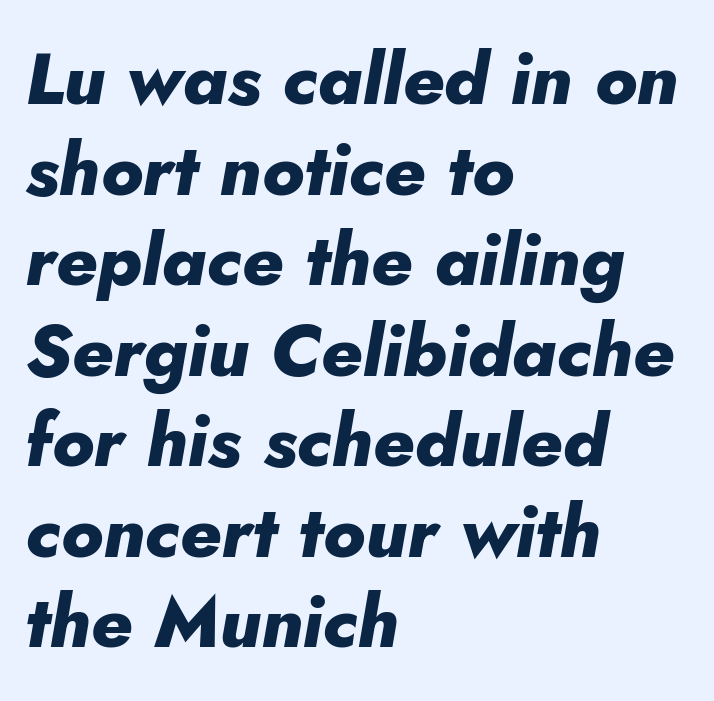
The image shows 73 px heavy type, italic (leaning right); set left-aligned, line spacing 1.24x, normal letter spacing, not underlined; low stroke contrast and a small x-height.
